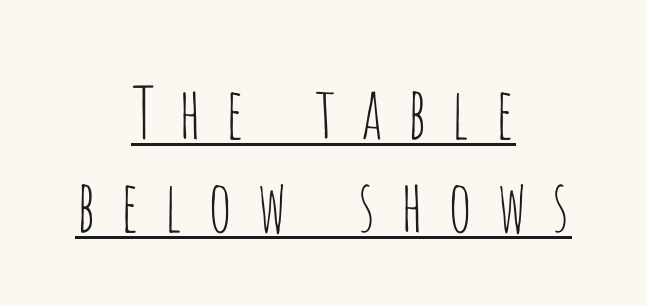
Q: Is the text bold? A: No.
Q: Is the text italic (slanted)? A: No, it is upright.
Q: Is the typeface a serif or a sans-serif typeface? A: Sans-serif.
Q: Is the text underlined? A: Yes.
Q: How is the paragraph aligned? A: Centered.
Q: Is the spacing between letters normal or unusually wide? A: Unusually wide.
Q: Is the spacing between lines tight, normal or loose? A: Normal.
Q: Width (condensed, normal, or wide)? A: Condensed.
Q: Stroke contrast? A: Low.
Q: x-height? A: Large.
Q: Monospaced? A: No.
